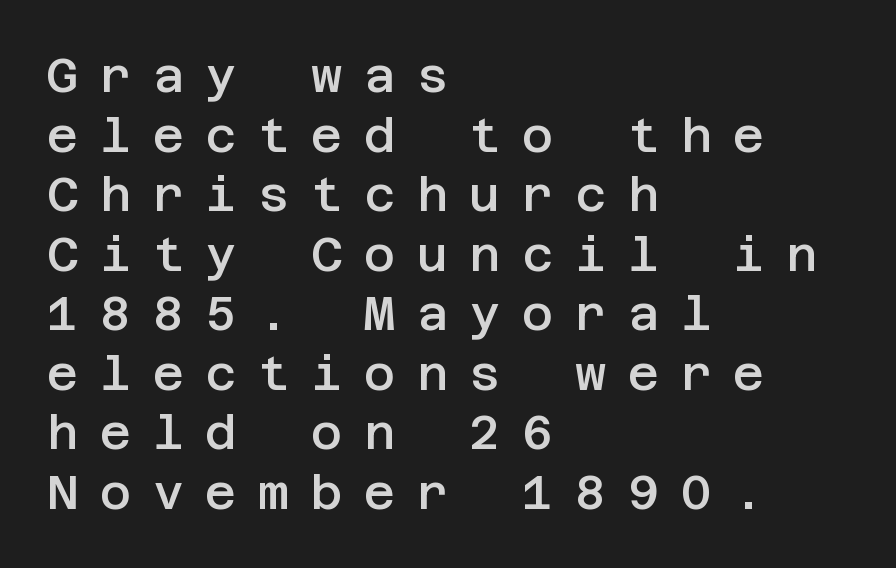
The image shows 48 px semibold sans-serif type, upright; set left-aligned, line spacing 1.24x, unusually wide letter spacing (+0.45 em), not underlined; low stroke contrast and a large x-height.
